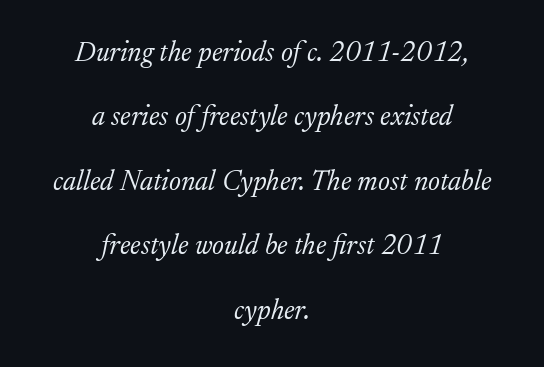
{"serif": "yes", "italic": "yes", "lean": "right", "slant_degrees": 17, "bold": "no", "weight": "light", "width": "normal", "stroke_contrast": "low", "x_height": "medium", "monospaced": "no", "underline": "no", "align": "center", "line_spacing": "loose", "line_spacing_ratio": 2.3, "letter_spacing": "normal", "letter_spacing_em": 0.0, "glyph_px": 28}
